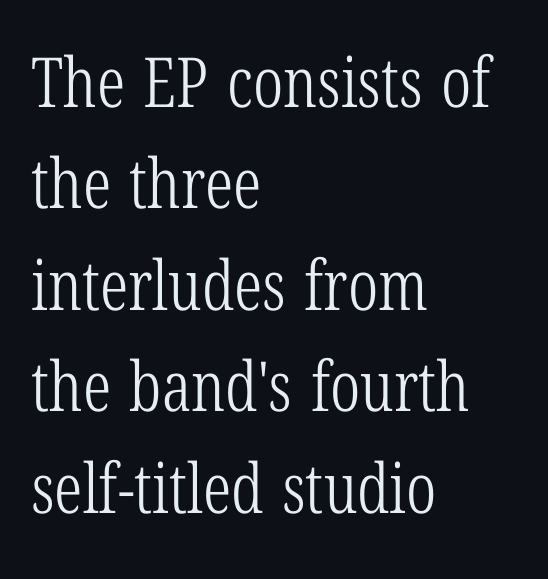
Q: Is the text bold? A: No.
Q: Is the text italic (slanted)? A: No, it is upright.
Q: Is the typeface a serif or a sans-serif typeface? A: Serif.
Q: Is the text underlined? A: No.
Q: How is the paragraph aligned? A: Left-aligned.
Q: Is the spacing between letters normal or unusually wide? A: Normal.
Q: Is the spacing between lines tight, normal or loose? A: Normal.
Q: Width (condensed, normal, or wide)? A: Condensed.
Q: Stroke contrast? A: Low.
Q: x-height? A: Medium.
Q: Monospaced? A: No.
